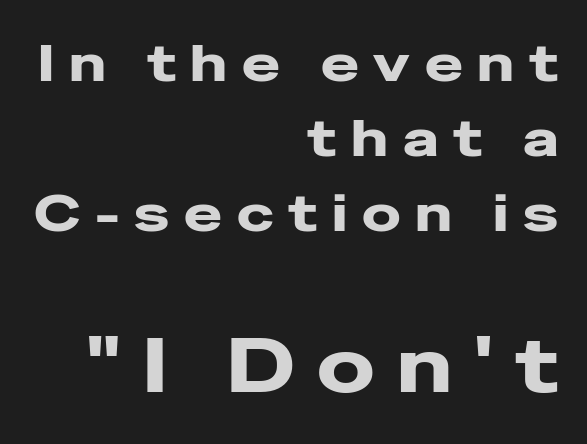
How would I describe the line gaps? Plain and ordinary. The face used here is proportionally spaced, like ordinary book or web type. The sample has been set heavy, in full bold. Does the lettering tilt? It doesn't — this is upright. The gap between lines stays unmarked. Of the two passages, the one underneath uses the larger point size.
